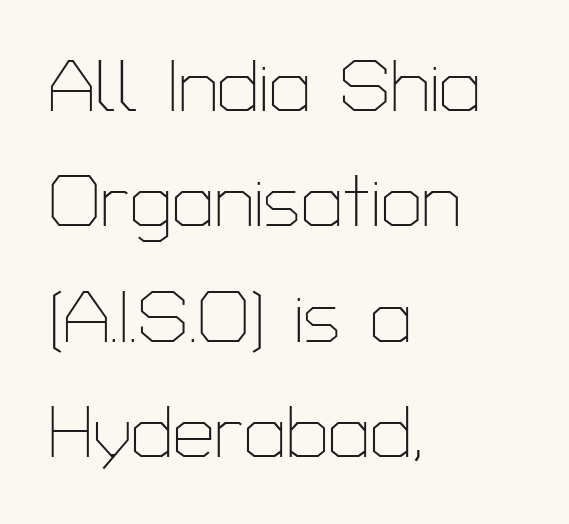
{"serif": "no", "italic": "no", "bold": "no", "weight": "thin", "width": "normal", "stroke_contrast": "low", "x_height": "medium", "monospaced": "no", "underline": "no", "align": "left", "line_spacing": "normal", "line_spacing_ratio": 1.56, "letter_spacing": "normal", "letter_spacing_em": 0.0, "glyph_px": 74}
